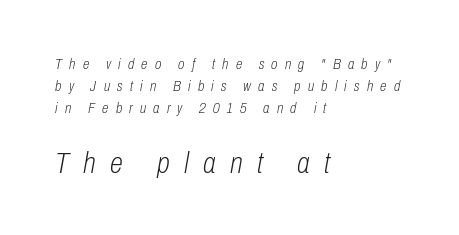
{"italic": "yes", "lean": "right", "slant_degrees": 10, "bold": "no", "weight": "light", "width": "condensed", "stroke_contrast": "low", "x_height": "medium", "monospaced": "no", "underline": "no", "align": "left", "line_spacing": "normal", "line_spacing_ratio": 1.48, "letter_spacing": "wide", "letter_spacing_em": 0.48, "larger_block": "second", "size_ratio": 2.0, "glyph_px": 30}
